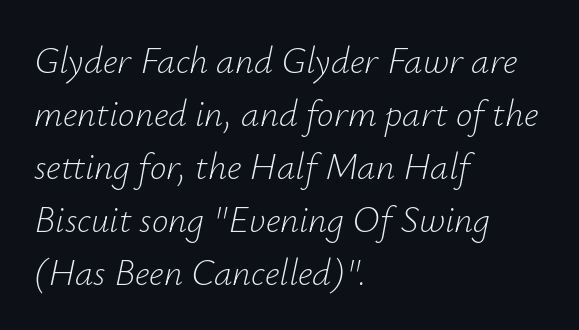
Q: Is the text bold? A: No.
Q: Is the text italic (slanted)? A: Yes, it leans right by about 12 degrees.
Q: Is the text underlined? A: No.
Q: How is the paragraph aligned? A: Left-aligned.
Q: Is the spacing between letters normal or unusually wide? A: Normal.
Q: Is the spacing between lines tight, normal or loose? A: Normal.
Q: Width (condensed, normal, or wide)? A: Normal.
Q: Stroke contrast? A: Low.
Q: x-height? A: Small.
Q: Monospaced? A: No.
